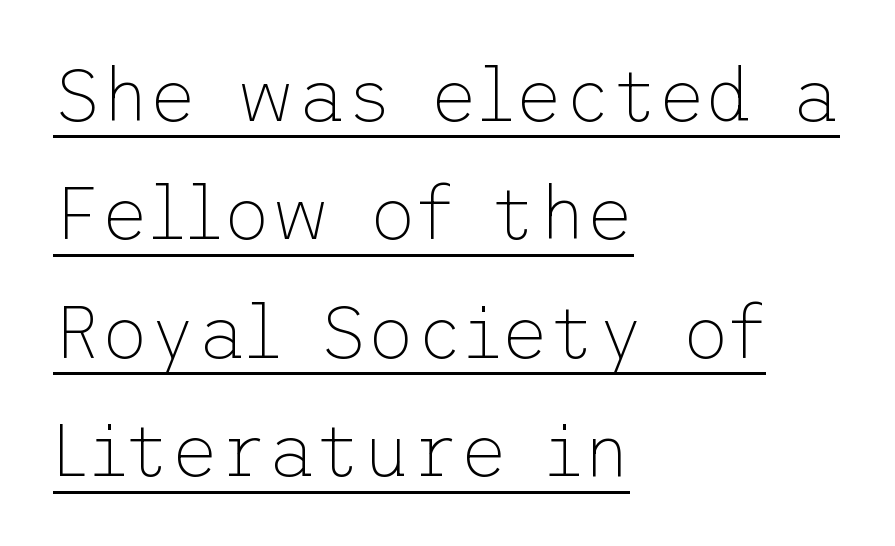
{"serif": "no", "italic": "no", "bold": "no", "weight": "thin", "width": "normal", "stroke_contrast": "low", "x_height": "medium", "underline": "yes", "align": "left", "line_spacing": "normal", "line_spacing_ratio": 1.6, "letter_spacing": "normal", "letter_spacing_em": 0.0, "glyph_px": 74}
